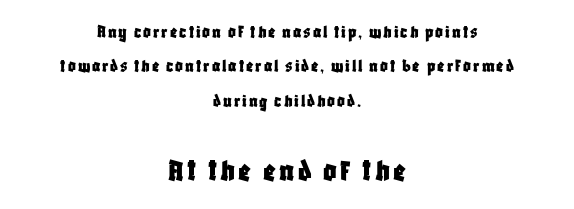
Q: Is the text italic (slanted)? A: No, it is upright.
Q: Is the typeface a serif or a sans-serif typeface? A: Sans-serif.
Q: Is the text underlined? A: No.
Q: How is the paragraph aligned? A: Centered.
Q: Which block of text is set in a larger size, the first (top) or the second (bottom)? A: The second (bottom) one.
Q: Width (condensed, normal, or wide)? A: Condensed.
Q: Stroke contrast? A: Low.
Q: x-height? A: Large.
Q: Monospaced? A: No.
